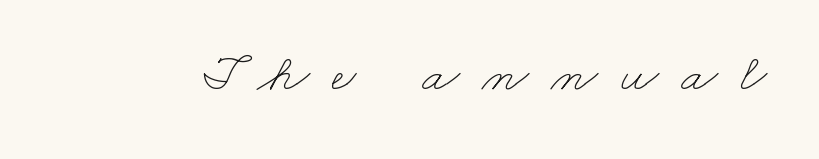
The image shows 54 px thin, wide type; set unusually wide letter spacing (+0.41 em), not underlined; low stroke contrast and a small x-height.
